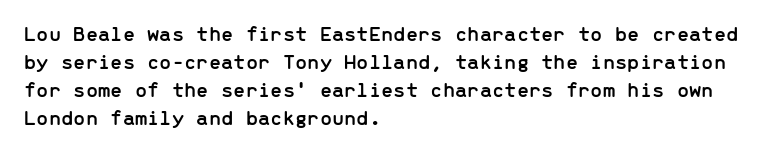
The image shows 22 px text type, upright; set left-aligned, normal line spacing (1.27x), normal letter spacing, not underlined.
